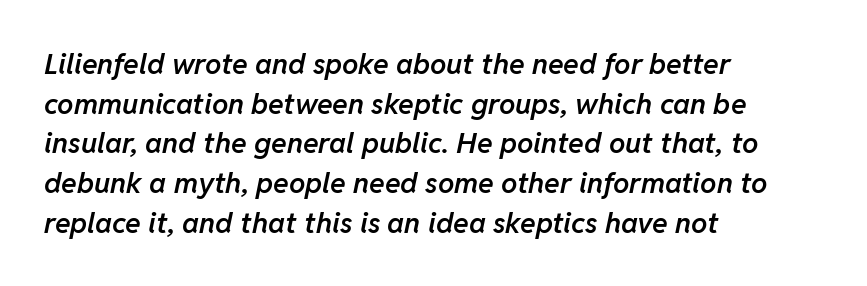
Q: Is the text bold? A: Semi-bold.
Q: Is the text italic (slanted)? A: Yes, it leans right by about 11 degrees.
Q: Is the text underlined? A: No.
Q: How is the paragraph aligned? A: Left-aligned.
Q: Is the spacing between letters normal or unusually wide? A: Normal.
Q: Is the spacing between lines tight, normal or loose? A: Normal.
Q: Width (condensed, normal, or wide)? A: Normal.
Q: Stroke contrast? A: Low.
Q: x-height? A: Medium.
Q: Monospaced? A: No.
